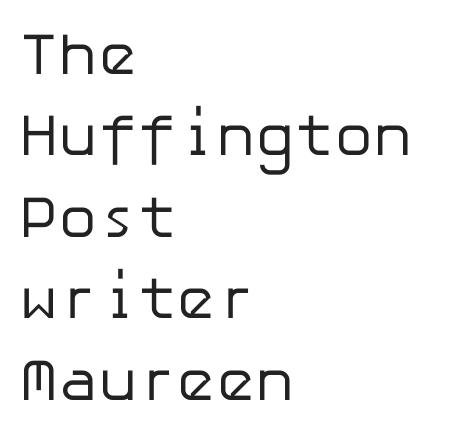
{"serif": "no", "italic": "no", "bold": "no", "weight": "regular", "width": "normal", "stroke_contrast": "low", "x_height": "medium", "underline": "no", "align": "left", "line_spacing": "normal", "line_spacing_ratio": 1.38, "letter_spacing": "normal", "letter_spacing_em": 0.0, "glyph_px": 59}
